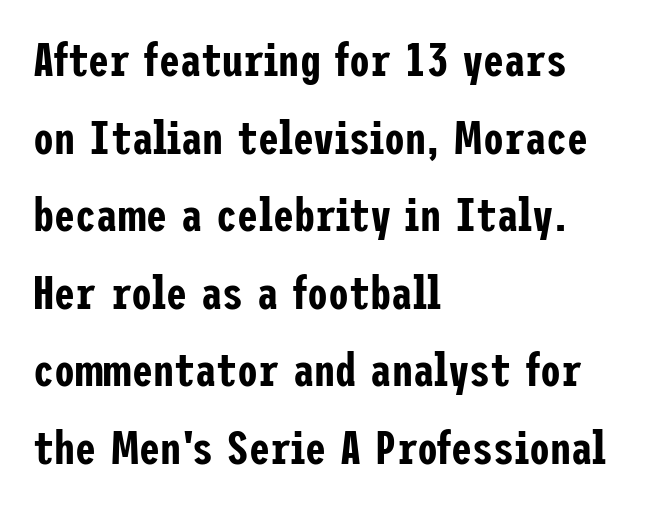
Only glyphs here, with clear space below each row. A typesetter would label this face a sans. In terms of posture, this sample is upright. The lines in this sample share a left origin and differ only in where they stop. Characters follow at the spacing the type designer built in. Quick note: interline space is typical.
